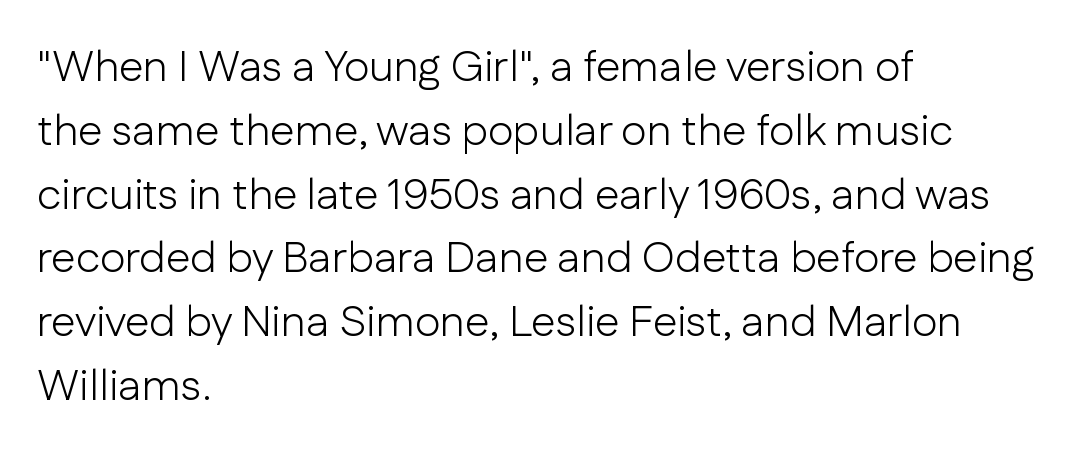
Descenders are the only things crossing below the line. This sample uses plain, unmodified letter spacing. Spacing verdict: proportional, widths tailored to each character. A typesetter would mark this as roman, not italic. In CSS terms this would be text-align: left.
